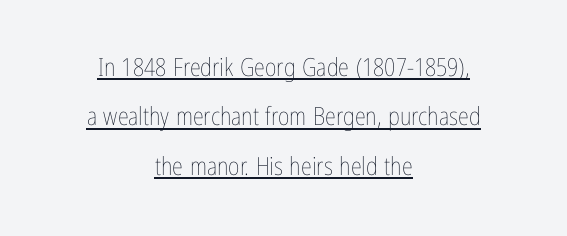
{"italic": "no", "bold": "no", "underline": "yes", "align": "center", "line_spacing": "loose", "line_spacing_ratio": 1.98, "letter_spacing": "normal", "letter_spacing_em": 0.0, "glyph_px": 25}
